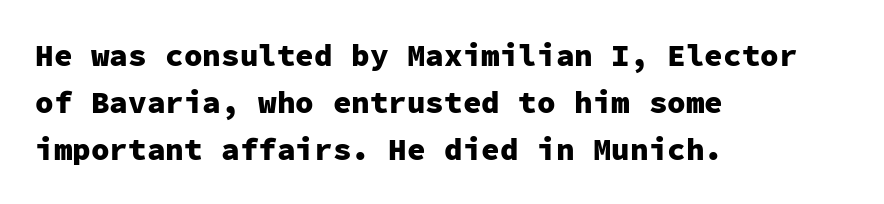
Q: Is the text bold? A: Yes.
Q: Is the text italic (slanted)? A: No, it is upright.
Q: Is the typeface a serif or a sans-serif typeface? A: Sans-serif.
Q: Is the text underlined? A: No.
Q: How is the paragraph aligned? A: Left-aligned.
Q: Is the spacing between letters normal or unusually wide? A: Normal.
Q: Is the spacing between lines tight, normal or loose? A: Normal.
Q: Width (condensed, normal, or wide)? A: Normal.
Q: Stroke contrast? A: Low.
Q: x-height? A: Medium.
Q: Monospaced? A: Yes.
